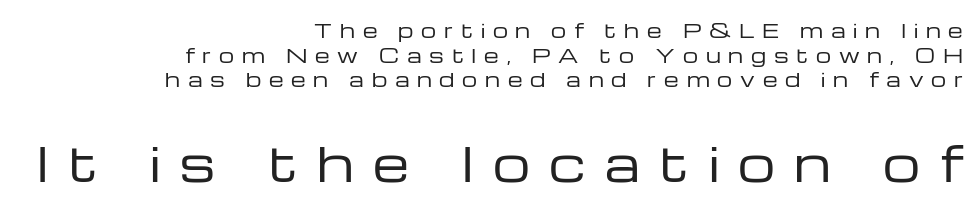
The image shows 47 px regular-weight, wide sans-serif type, upright; set right-aligned, normal line spacing (1.29x), unusually wide letter spacing (+0.41 em), not underlined; the second (bottom) block is 2.47x larger; low stroke contrast and a medium x-height.
